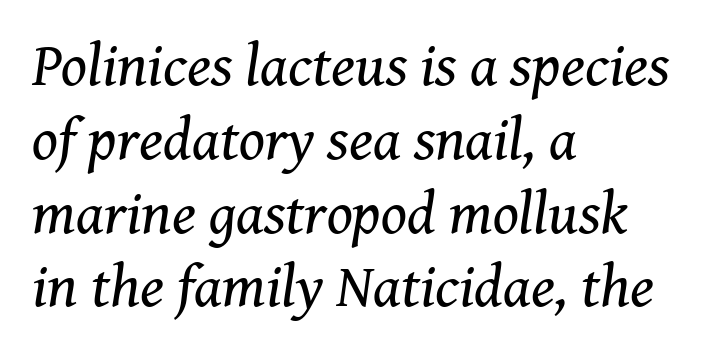
The image shows 60 px regular-weight serif type, italic (leaning right); set left-aligned, line spacing 1.23x, normal letter spacing, not underlined; medium stroke contrast and a medium x-height.
